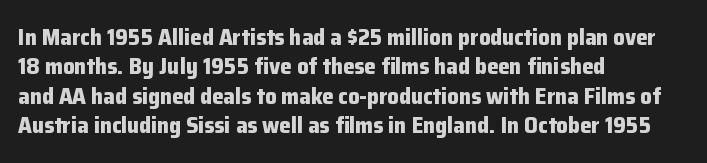
{"italic": "no", "bold": "yes", "underline": "no", "align": "left", "line_spacing": "normal", "line_spacing_ratio": 1.28, "letter_spacing": "normal", "letter_spacing_em": 0.0, "glyph_px": 23}
